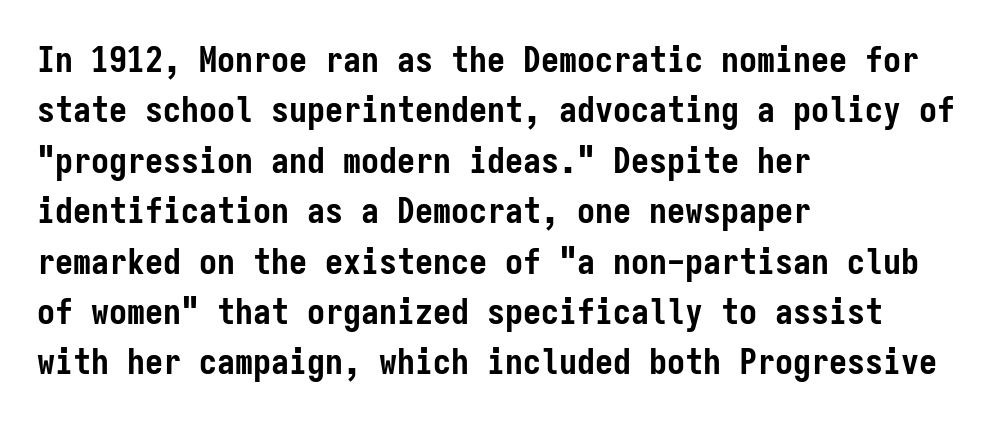
{"serif": "no", "italic": "no", "bold": "yes", "weight": "semibold", "width": "condensed", "stroke_contrast": "low", "x_height": "medium", "monospaced": "yes", "underline": "no", "align": "left", "line_spacing": "normal", "line_spacing_ratio": 1.4, "letter_spacing": "normal", "letter_spacing_em": 0.0, "glyph_px": 36}
